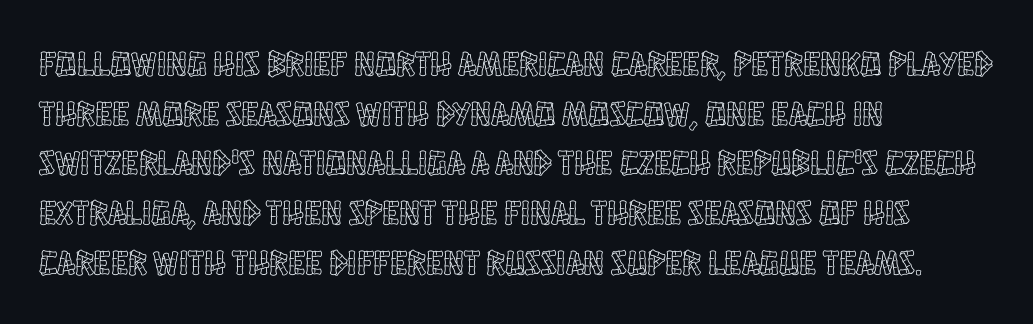
Any mark beneath the type? The region is blank. Is there any slant? The stems are plumb. A typesetter would call this leading conventional body-copy spacing. The horizontal fit of the characters is conventional and even. The rag falls on the right side of this text block.
